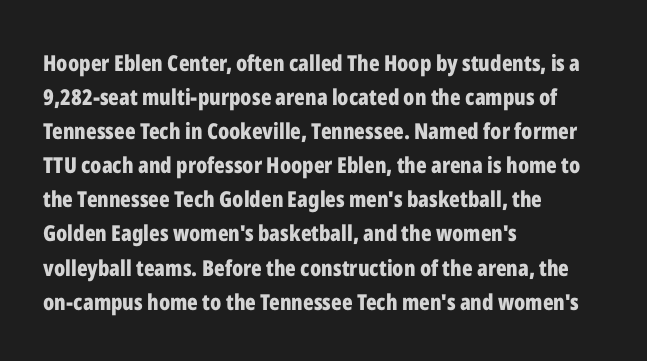
The image shows 22 px bold type, upright; set left-aligned, normal line spacing (1.55x), normal letter spacing, not underlined.
